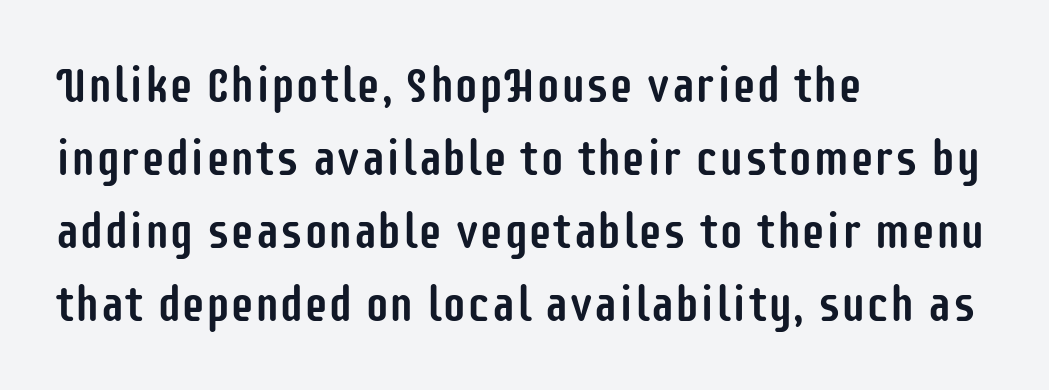
{"serif": "no", "italic": "no", "width": "condensed", "stroke_contrast": "low", "x_height": "large", "monospaced": "no", "underline": "no", "align": "left", "line_spacing": "normal", "line_spacing_ratio": 1.49, "letter_spacing": "normal", "letter_spacing_em": 0.0, "glyph_px": 49}
